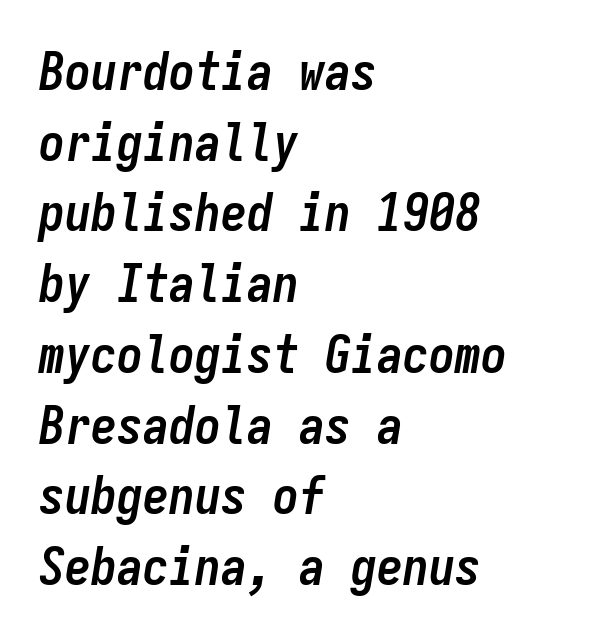
The image shows 52 px semibold, condensed type, italic (leaning right), monospaced; set left-aligned, normal line spacing (1.36x), normal letter spacing, not underlined; low stroke contrast and a medium x-height.
